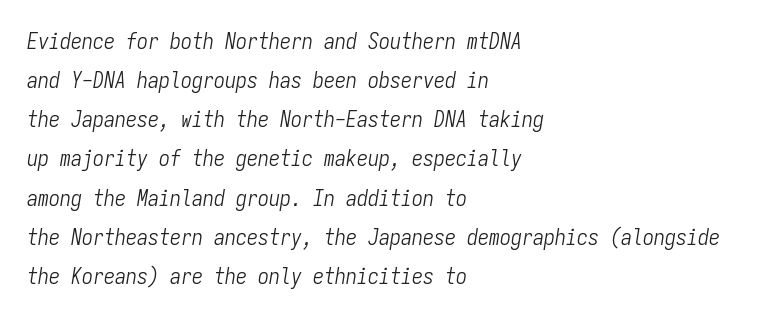
The image shows 22 px text type, italic (leaning right); set left-aligned, line spacing 1.78x, normal letter spacing, not underlined.
